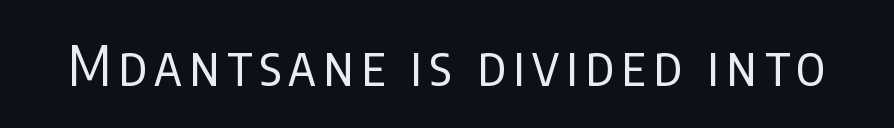
The image shows 54 px regular-weight, condensed sans-serif type, upright; set not underlined; low stroke contrast and a large x-height.
